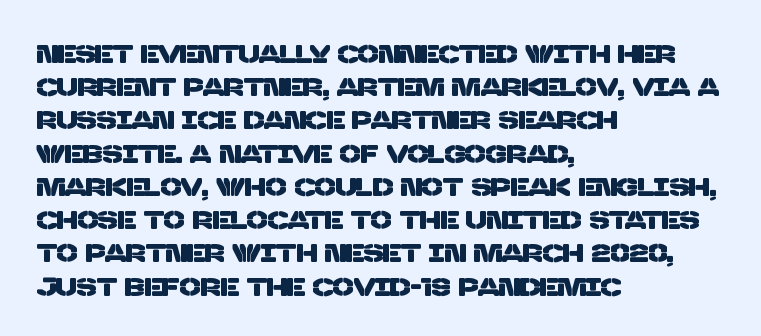
These lines stack with their left ends in a neat column. Underline: absent. How are the letters spaced? Ordinarily, with no added tracking. Baseline-to-baseline distance is the conventional proportion of letter height.
